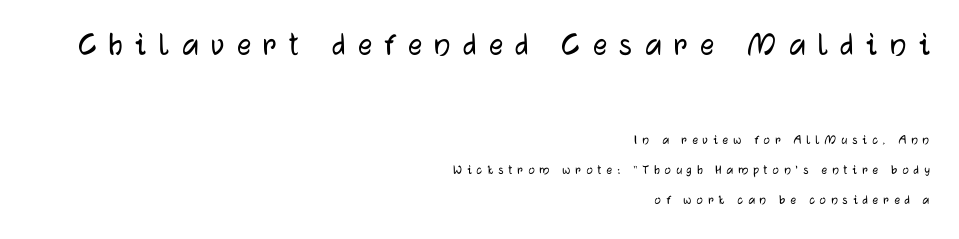
The image shows 35 px sans-serif type, upright; set right-aligned, loose line spacing (2.16x), unusually wide letter spacing (+0.36 em), not underlined; the first (top) block is 2.5x larger; low stroke contrast and a medium x-height.
